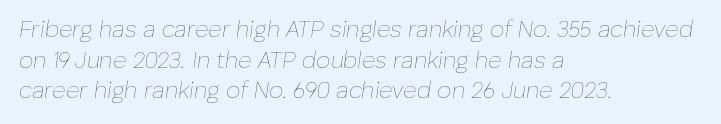
Plain, unruled lines of type. Does the leading feel generous? No, just average. Compared with a centered layout, this one pins lines to the left instead. These lines keep a tight, regular rhythm from letter to letter. This sample uses an oblique cut, with every glyph tilted off the vertical.
